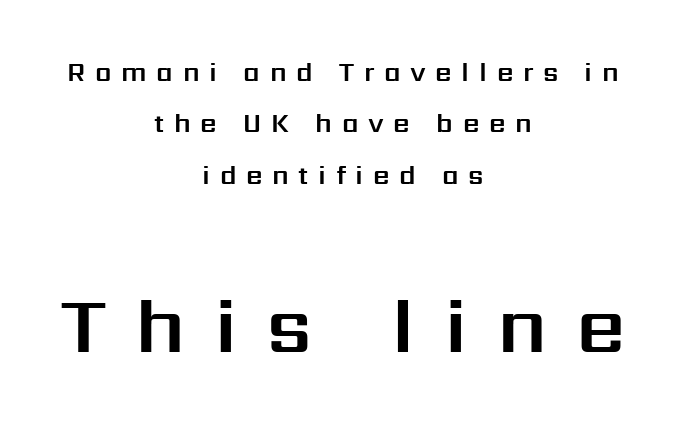
Q: Is the text italic (slanted)? A: No, it is upright.
Q: Is the typeface a serif or a sans-serif typeface? A: Sans-serif.
Q: Is the text underlined? A: No.
Q: How is the paragraph aligned? A: Centered.
Q: Is the spacing between letters normal or unusually wide? A: Unusually wide.
Q: Is the spacing between lines tight, normal or loose? A: Loose.
Q: Which block of text is set in a larger size, the first (top) or the second (bottom)? A: The second (bottom) one.
Q: Width (condensed, normal, or wide)? A: Normal.
Q: Stroke contrast? A: Medium.
Q: x-height? A: Medium.
Q: Monospaced? A: No.
